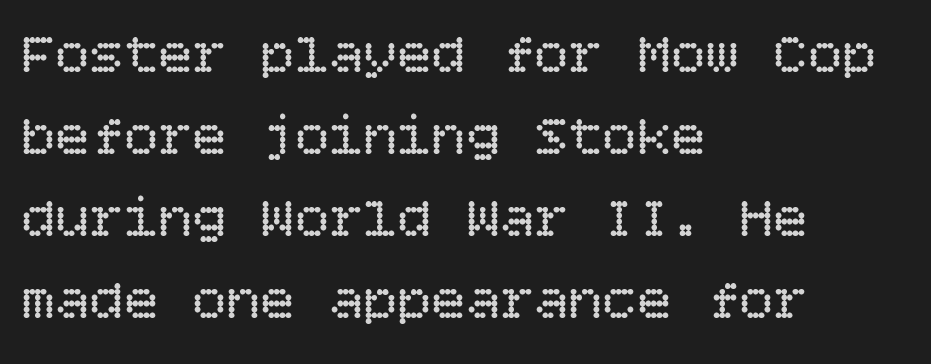
Underline: absent. No heavy texture on the line: the type isn't bold. Reading down the column, the eye jumps a familiar distance to each next line. Ascenders rise straight up at ninety degrees. The rendering keeps characters at their native spacing. The lines in this sample share a left origin and differ only in where they stop.
